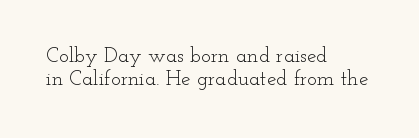
Q: Is the text bold? A: No.
Q: Is the text italic (slanted)? A: No, it is upright.
Q: Is the text underlined? A: No.
Q: How is the paragraph aligned? A: Left-aligned.
Q: Is the spacing between letters normal or unusually wide? A: Normal.
Q: Is the spacing between lines tight, normal or loose? A: Tight.
